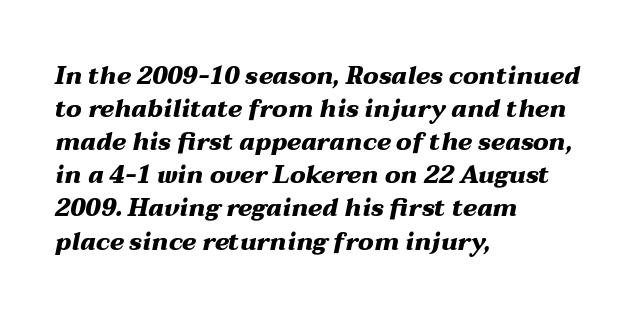
Q: Is the text bold? A: Yes.
Q: Is the text italic (slanted)? A: Yes, it leans right by about 12 degrees.
Q: Is the text underlined? A: No.
Q: How is the paragraph aligned? A: Left-aligned.
Q: Is the spacing between letters normal or unusually wide? A: Normal.
Q: Is the spacing between lines tight, normal or loose? A: Normal.
